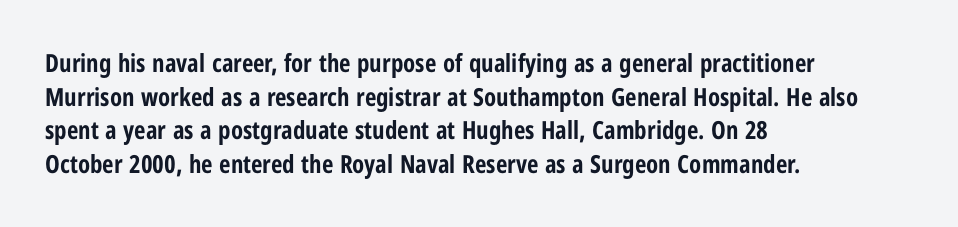
Students, note that the glyphs here touch the page at normal intervals. Chunky letters — that's bold for sure. Descenders are the only things crossing below the line. Notice how the passage keeps a crisp vertical edge on the left only.
